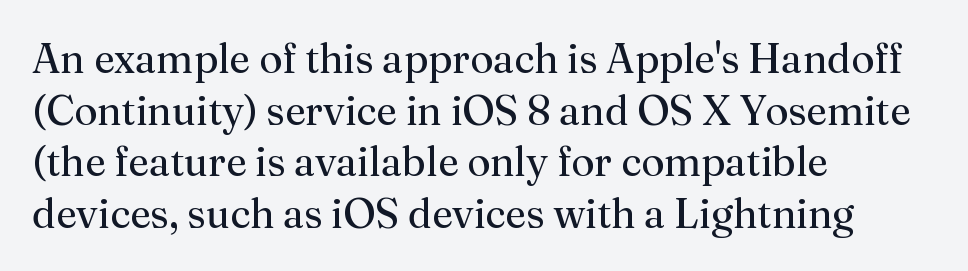
Q: Is the text bold? A: No.
Q: Is the text italic (slanted)? A: No, it is upright.
Q: Is the typeface a serif or a sans-serif typeface? A: Serif.
Q: Is the text underlined? A: No.
Q: How is the paragraph aligned? A: Left-aligned.
Q: Is the spacing between letters normal or unusually wide? A: Normal.
Q: Is the spacing between lines tight, normal or loose? A: Normal.
Q: Width (condensed, normal, or wide)? A: Normal.
Q: Stroke contrast? A: Medium.
Q: x-height? A: Medium.
Q: Monospaced? A: No.
